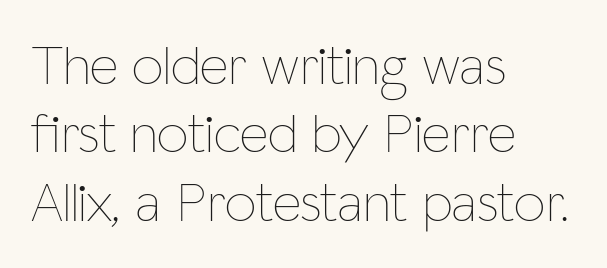
Q: Is the text bold? A: No.
Q: Is the text italic (slanted)? A: No, it is upright.
Q: Is the text underlined? A: No.
Q: How is the paragraph aligned? A: Left-aligned.
Q: Is the spacing between letters normal or unusually wide? A: Normal.
Q: Width (condensed, normal, or wide)? A: Condensed.
Q: Stroke contrast? A: Low.
Q: x-height? A: Medium.
Q: Monospaced? A: No.
